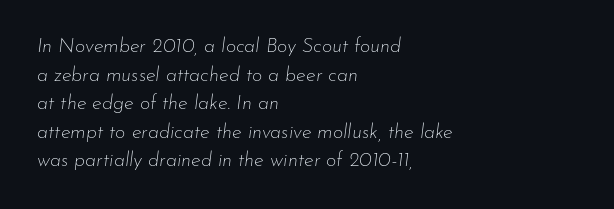
{"italic": "yes", "lean": "right", "slant_degrees": 7, "bold": "no", "underline": "no", "align": "left", "line_spacing": "normal", "line_spacing_ratio": 1.43, "letter_spacing": "normal", "letter_spacing_em": 0.0, "glyph_px": 20}
